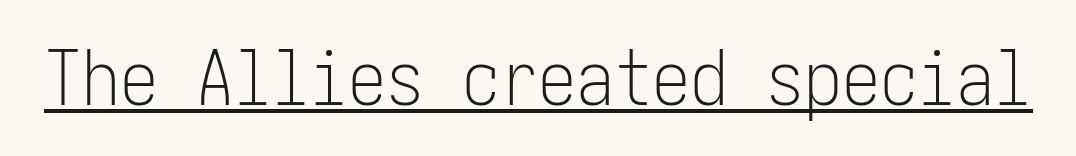
The image shows 76 px light, condensed sans-serif type, upright; set normal letter spacing, underlined; low stroke contrast and a medium x-height.
